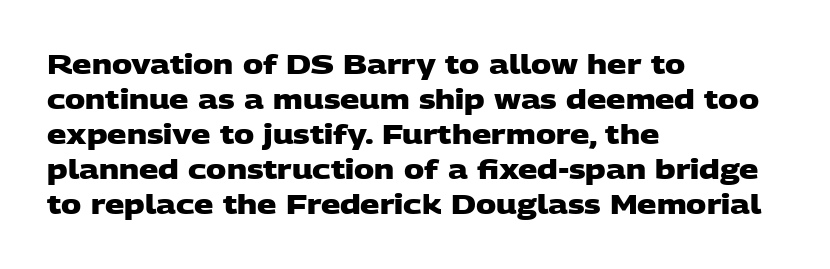
The type is set solid horizontally, with unmodified tracking. The face used here has the dense, thick strokes of a bold. The specimen omits any rule beneath the text block's lines. Compared with typical paragraphs, the rows here are spaced about the same. These lines are set flush left with a ragged right edge.
